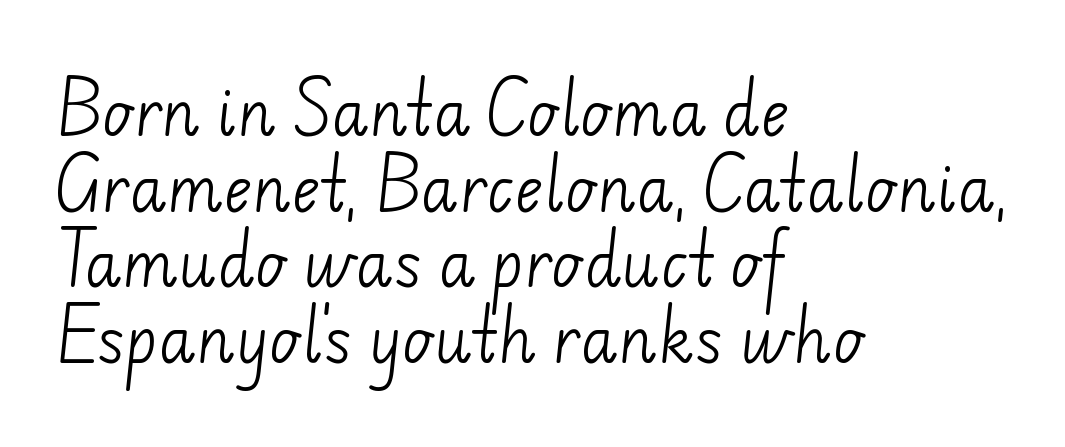
The image shows 61 px light sans-serif type; set left-aligned, line spacing 1.24x, normal letter spacing, not underlined; low stroke contrast and a small x-height.
